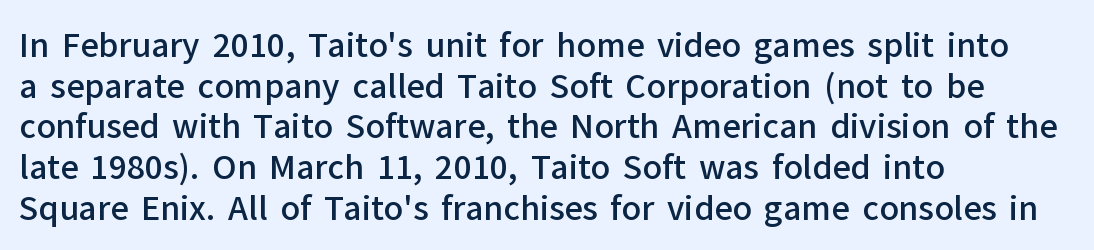
{"serif": "no", "italic": "no", "bold": "semi", "weight": "semibold", "width": "normal", "stroke_contrast": "low", "x_height": "medium", "monospaced": "no", "underline": "no", "align": "left", "line_spacing": "normal", "line_spacing_ratio": 1.27, "letter_spacing": "normal", "letter_spacing_em": 0.0, "glyph_px": 32}
